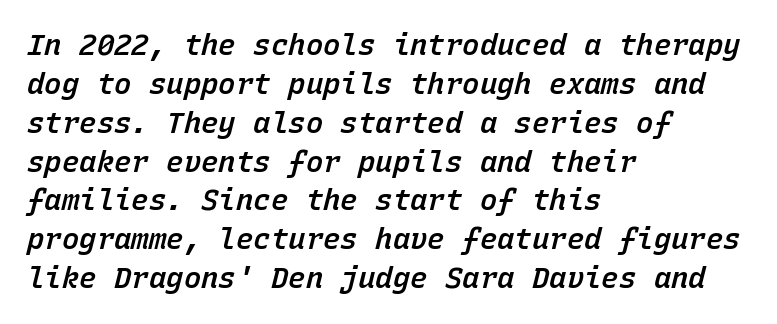
Stems and bowls a touch heavier than normal — semibold. Slant detected: the letters are inclined. The passage shown is not underscored anywhere. In CSS terms this would be text-align: left. Do the characters align in a grid? Yes, the font is monospaced.
